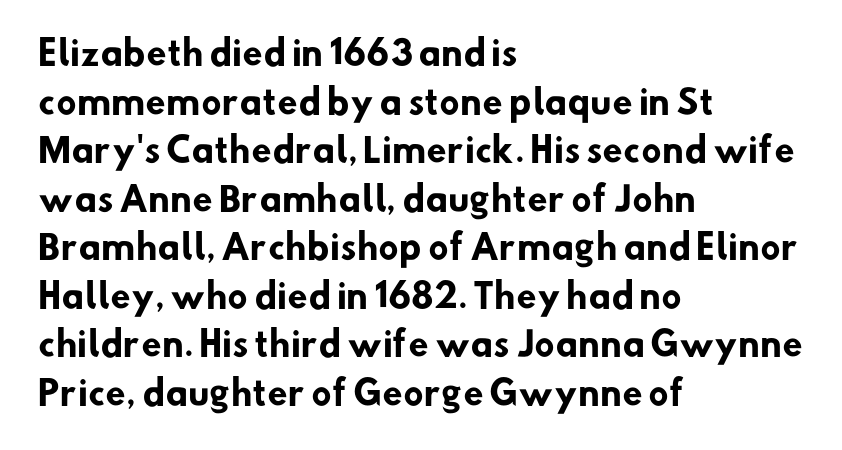
Q: Is the text bold? A: Yes.
Q: Is the typeface a serif or a sans-serif typeface? A: Sans-serif.
Q: Is the text underlined? A: No.
Q: How is the paragraph aligned? A: Left-aligned.
Q: Is the spacing between letters normal or unusually wide? A: Normal.
Q: Is the spacing between lines tight, normal or loose? A: Normal.
Q: Width (condensed, normal, or wide)? A: Normal.
Q: Stroke contrast? A: Low.
Q: x-height? A: Small.
Q: Monospaced? A: No.
